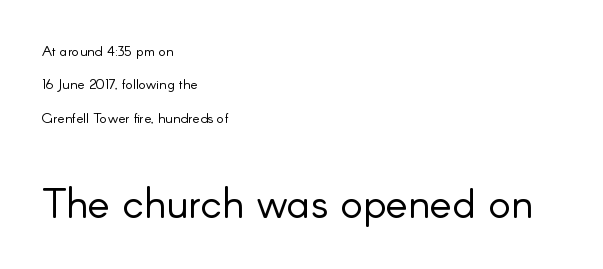
Every stem runs plumb, perpendicular to the baseline. No extra tracking has been applied to these lines. A typesetter would call this proportional, since set widths differ per character. Plain, unruled lines of type. The rendering anchors every line to the left-hand side. This rendering employs a face without finishing strokes, i.e., a sans-serif.
